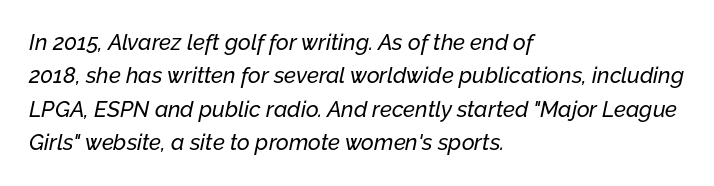
{"italic": "yes", "lean": "right", "slant_degrees": 12, "underline": "no", "align": "left", "line_spacing": "normal", "line_spacing_ratio": 1.52, "letter_spacing": "normal", "letter_spacing_em": 0.0, "glyph_px": 22}
